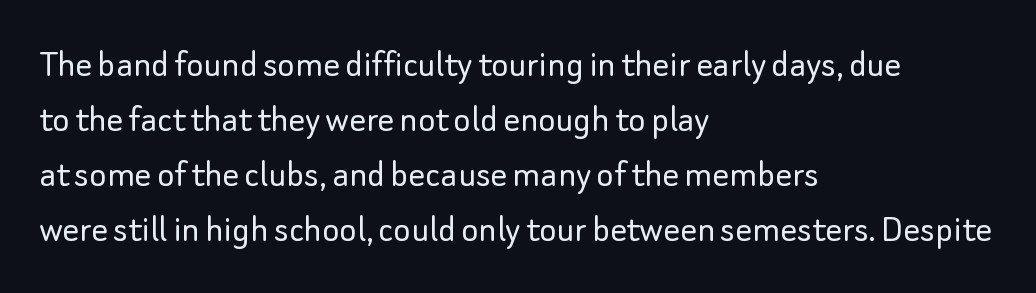
Quick note: interline space is typical. The area under the type is left untouched. These lines are composed in type without serifs. Weight: in the light-to-regular range. This rendering uses left alignment, leaving the right contour irregular. Standard letterfit; no display-style spreading of the glyphs.
